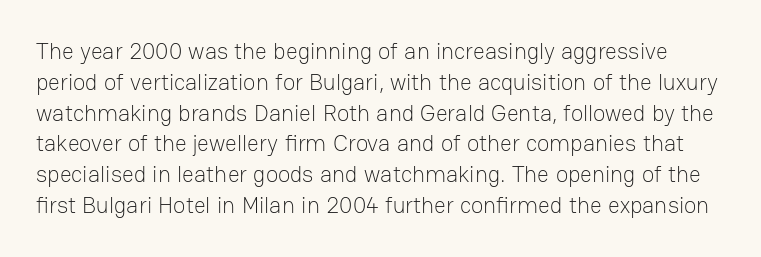
Compared with a typical body face, this is equally light or lighter still. Rule under the text: the space is simply empty. Characters follow at the spacing the type designer built in. Each new line begins a customary step beneath the previous one. Posture: vertical.
